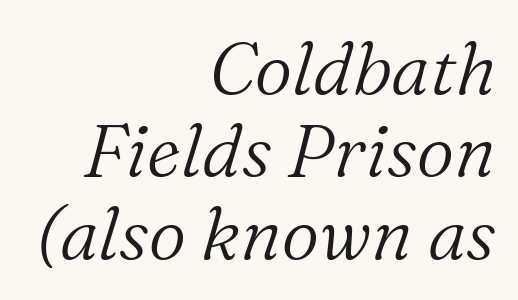
The passage shown is not bold in any degree. Just letters on the line, the space beneath them empty. Observe the serifs anchoring each vertical stroke in this sample. Notice how descenders almost collide with the ascenders below — that's tight leading.
